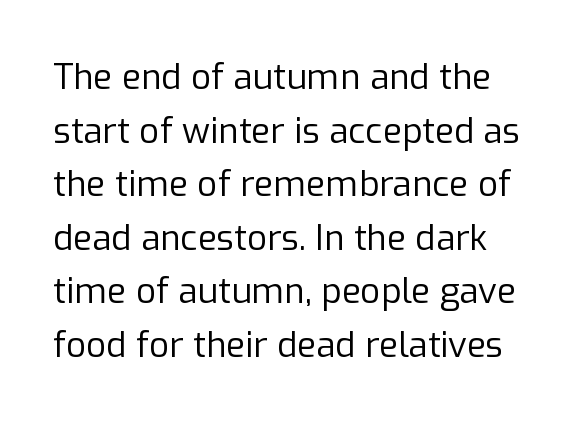
{"serif": "no", "italic": "no", "bold": "no", "weight": "regular", "width": "normal", "stroke_contrast": "low", "x_height": "medium", "monospaced": "no", "underline": "no", "line_spacing": "normal", "line_spacing_ratio": 1.53, "letter_spacing": "normal", "letter_spacing_em": 0.0, "glyph_px": 35}
